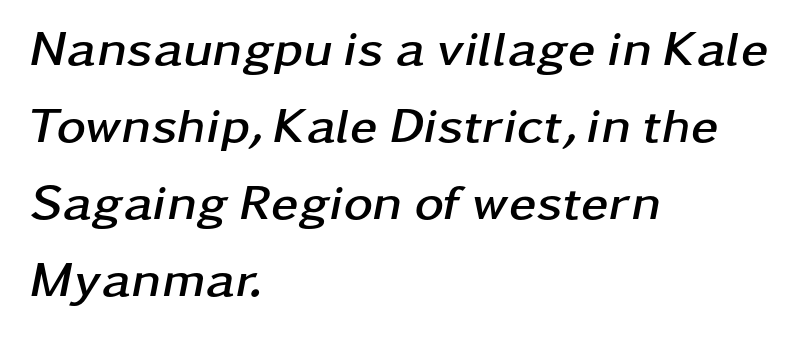
{"italic": "yes", "lean": "right", "slant_degrees": 11, "bold": "yes", "weight": "semibold", "width": "wide", "stroke_contrast": "low", "x_height": "medium", "monospaced": "no", "underline": "no", "align": "left", "line_spacing": "normal", "line_spacing_ratio": 1.54, "letter_spacing": "normal", "letter_spacing_em": 0.0, "glyph_px": 50}
